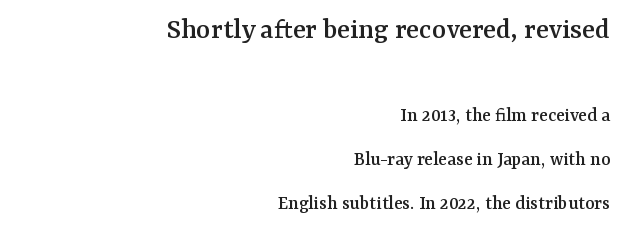
Leading is clearly above the norm, producing a sparse column. Style check: upright. The type is set solid horizontally, with unmodified tracking. Bare-footed words on every line.
